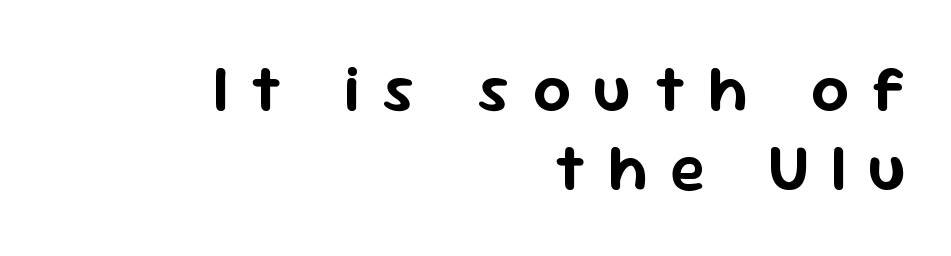
{"serif": "no", "italic": "no", "width": "normal", "stroke_contrast": "low", "x_height": "medium", "monospaced": "no", "underline": "no", "align": "right", "line_spacing_ratio": 1.2, "letter_spacing": "wide", "letter_spacing_em": 0.34, "glyph_px": 66}
